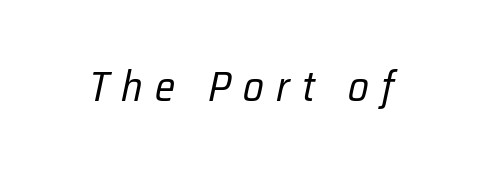
Q: Is the text bold? A: No.
Q: Is the text italic (slanted)? A: Yes, it leans right by about 12 degrees.
Q: Is the text underlined? A: No.
Q: Is the spacing between letters normal or unusually wide? A: Unusually wide.
Q: Width (condensed, normal, or wide)? A: Condensed.
Q: Stroke contrast? A: Low.
Q: x-height? A: Medium.
Q: Monospaced? A: No.
